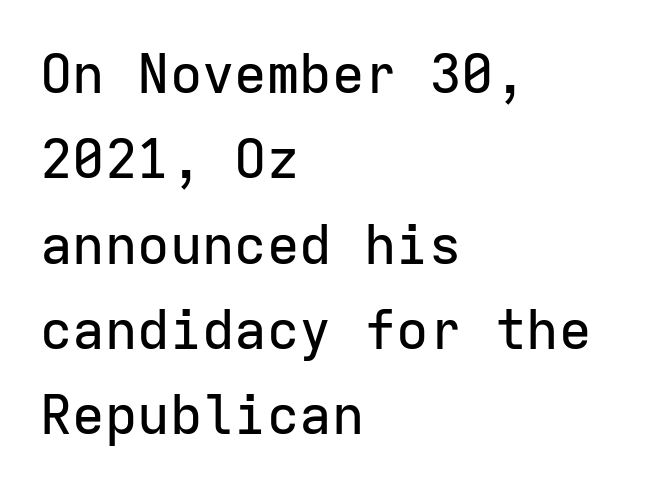
The image shows 54 px sans-serif type, upright, monospaced; set left-aligned, normal line spacing (1.58x), normal letter spacing, not underlined; low stroke contrast and a medium x-height.
